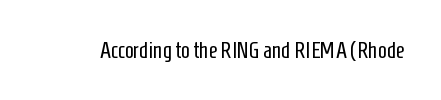
Q: Is the text bold? A: No.
Q: Is the text italic (slanted)? A: No, it is upright.
Q: Is the text underlined? A: No.
Q: Is the spacing between letters normal or unusually wide? A: Normal.
